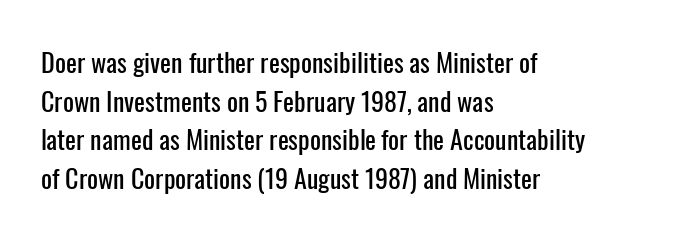
{"italic": "no", "underline": "no", "align": "left", "line_spacing": "normal", "line_spacing_ratio": 1.49, "letter_spacing": "normal", "letter_spacing_em": 0.0, "glyph_px": 26}
